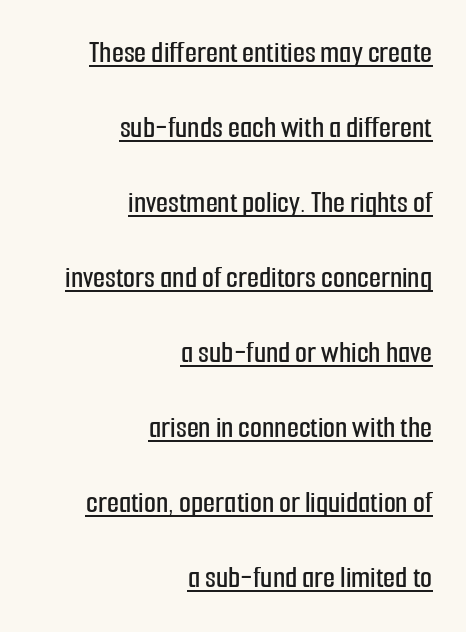
The image shows 31 px condensed sans-serif type, upright; set right-aligned, loose line spacing (2.42x), normal letter spacing, underlined; low stroke contrast and a medium x-height.
